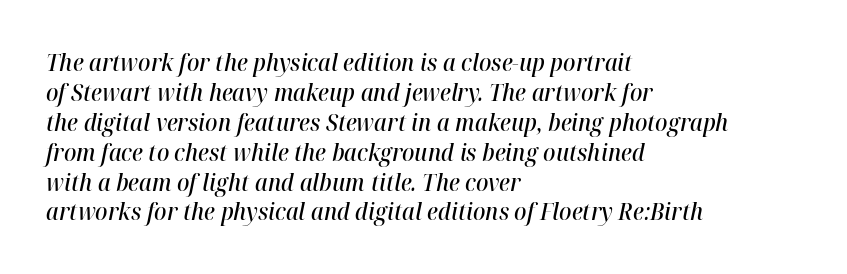
Line starts are locked; line ends wander. Caption: standard tracking, unaltered. Each glyph is drawn with semibold strokes, heavier than normal yet not fully bold. Nobody drew a line under any word here.
